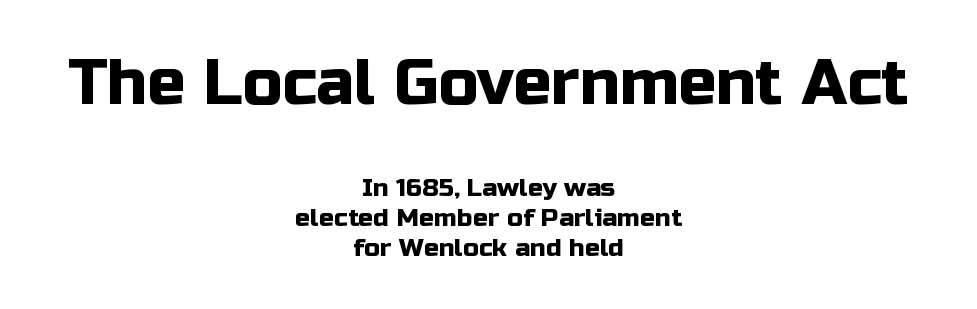
{"serif": "no", "italic": "no", "width": "normal", "stroke_contrast": "low", "x_height": "medium", "monospaced": "no", "underline": "no", "align": "center", "line_spacing_ratio": 1.21, "letter_spacing": "normal", "letter_spacing_em": 0.0, "larger_block": "first", "size_ratio": 2.52, "glyph_px": 63}
